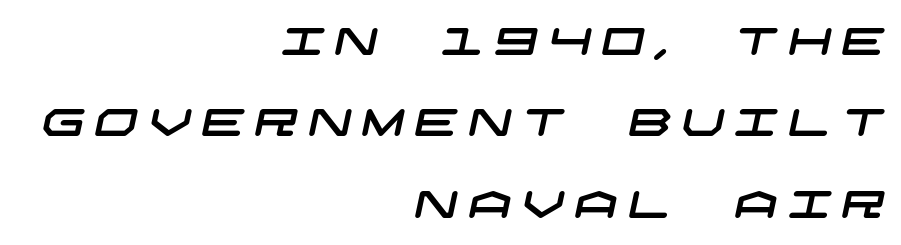
Short and long lines alike share a common ending point at right. The glyphs are unaccompanied by any horizontal stroke below them. Reading down the column, the eye jumps a long way to each next line. Tracking value appears strongly positive — letters spread wide. Note: no serifs on the glyphs.
